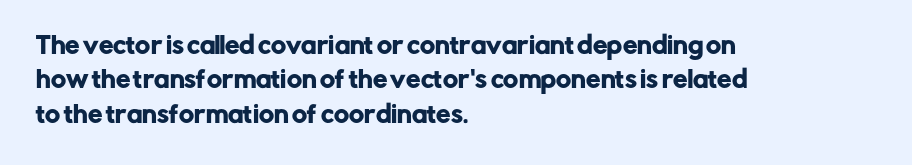
Q: Is the text italic (slanted)? A: No, it is upright.
Q: Is the text underlined? A: No.
Q: How is the paragraph aligned? A: Left-aligned.
Q: Is the spacing between letters normal or unusually wide? A: Normal.
Q: Is the spacing between lines tight, normal or loose? A: Normal.
